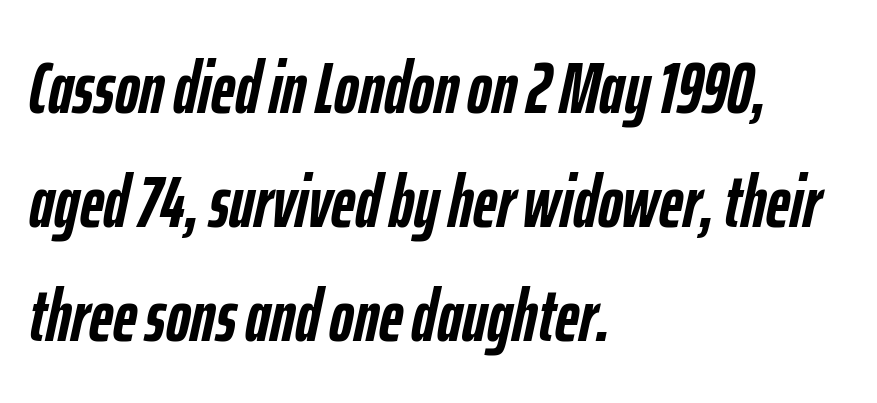
The image shows 74 px semibold, condensed type, italic (leaning right); set left-aligned, normal line spacing (1.54x), normal letter spacing, not underlined; low stroke contrast and a medium x-height.
